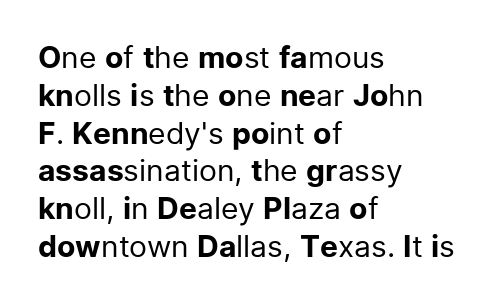
{"serif": "no", "italic": "no", "bold": "no", "weight": "regular", "width": "normal", "stroke_contrast": "low", "x_height": "medium", "monospaced": "no", "underline": "no", "align": "left", "line_spacing": "normal", "line_spacing_ratio": 1.26, "letter_spacing": "normal", "letter_spacing_em": 0.0, "glyph_px": 30}
